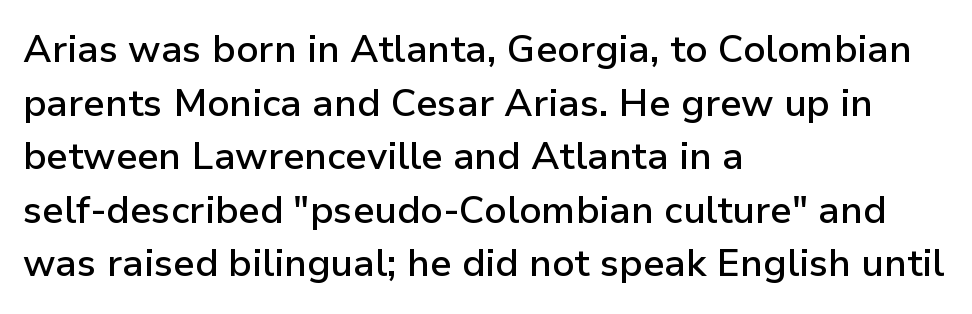
{"serif": "no", "italic": "no", "bold": "semi", "weight": "semibold", "width": "normal", "stroke_contrast": "low", "x_height": "medium", "monospaced": "no", "underline": "no", "align": "left", "line_spacing": "normal", "line_spacing_ratio": 1.41, "letter_spacing": "normal", "letter_spacing_em": 0.0, "glyph_px": 38}
